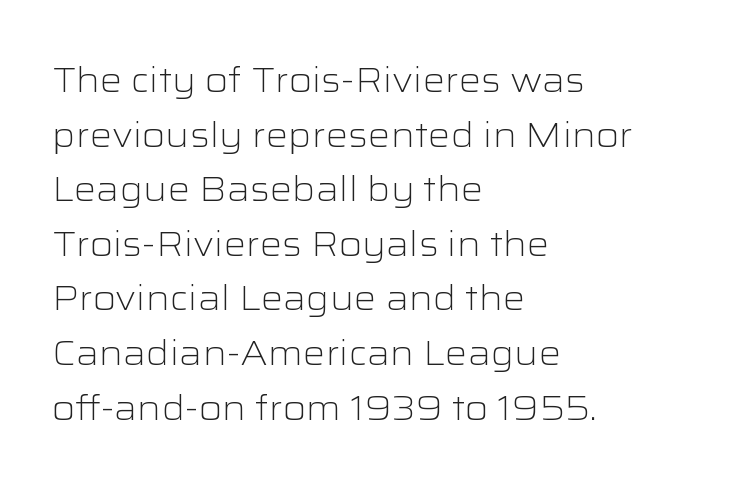
The image shows 35 px light, wide sans-serif type, upright; set left-aligned, normal line spacing (1.56x), normal letter spacing, not underlined; low stroke contrast and a medium x-height.
